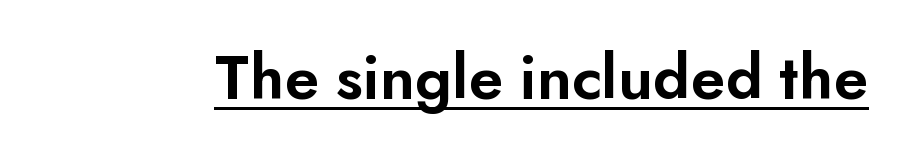
{"serif": "no", "italic": "no", "bold": "semi", "weight": "semibold", "width": "normal", "stroke_contrast": "low", "x_height": "small", "monospaced": "no", "underline": "yes", "letter_spacing": "normal", "letter_spacing_em": 0.0, "glyph_px": 66}
